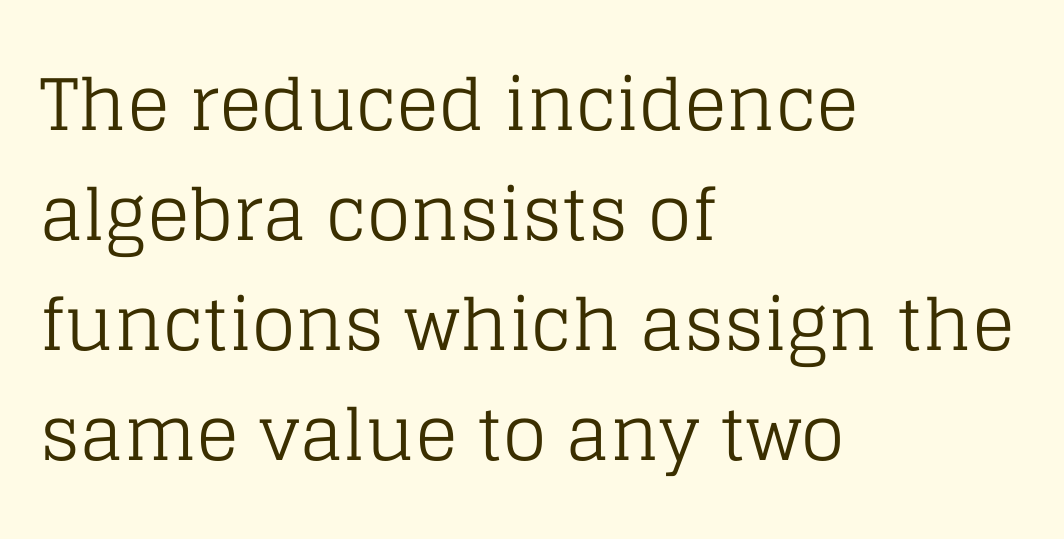
The image shows 71 px regular-weight serif type, upright; set left-aligned, normal line spacing (1.55x), normal letter spacing, not underlined; low stroke contrast and a large x-height.
